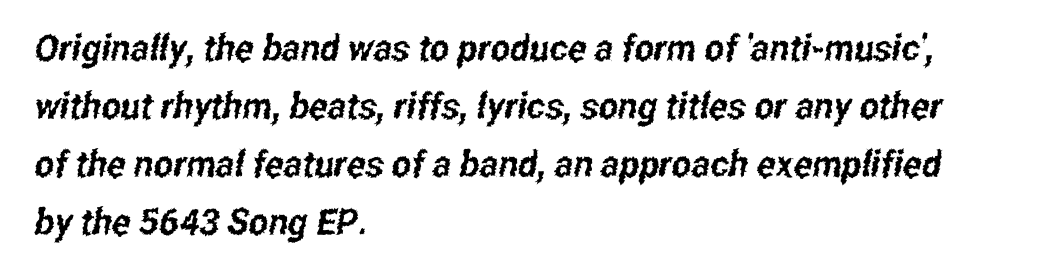
The image shows 37 px condensed sans-serif type; set left-aligned, normal line spacing (1.57x), normal letter spacing, not underlined; low stroke contrast and a medium x-height.
